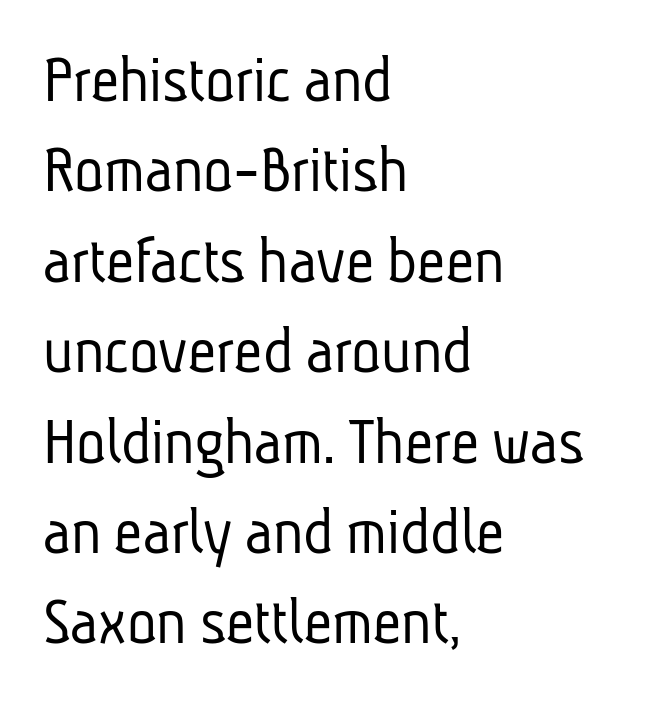
{"serif": "no", "bold": "no", "weight": "light", "width": "condensed", "stroke_contrast": "low", "x_height": "medium", "monospaced": "no", "underline": "no", "align": "left", "line_spacing": "normal", "line_spacing_ratio": 1.31, "letter_spacing": "normal", "letter_spacing_em": 0.0, "glyph_px": 69}
